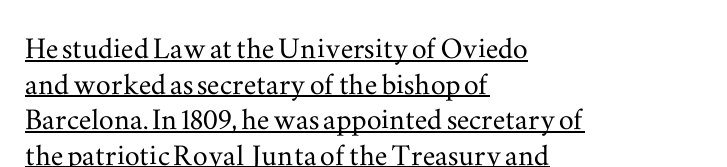
The image shows 37 px wide serif type, upright; set left-aligned, tight line spacing (0.96x), normal letter spacing, underlined; medium stroke contrast and a small x-height.
